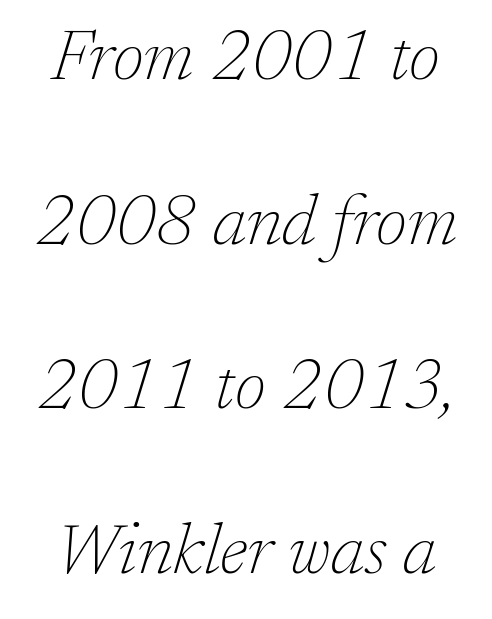
{"serif": "yes", "italic": "yes", "lean": "right", "slant_degrees": 17, "bold": "no", "weight": "thin", "width": "normal", "stroke_contrast": "low", "x_height": "medium", "monospaced": "no", "underline": "no", "line_spacing": "loose", "line_spacing_ratio": 2.32, "letter_spacing": "normal", "letter_spacing_em": 0.0, "glyph_px": 71}
